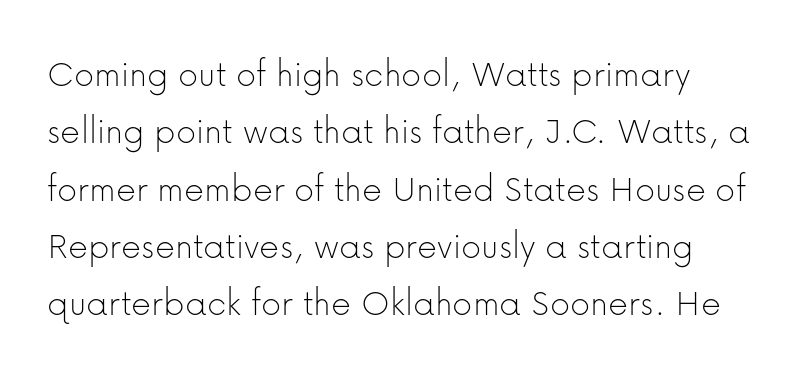
{"serif": "no", "italic": "no", "bold": "no", "weight": "thin", "width": "normal", "stroke_contrast": "low", "x_height": "medium", "monospaced": "no", "underline": "no", "line_spacing": "normal", "line_spacing_ratio": 1.47, "letter_spacing": "normal", "letter_spacing_em": 0.0, "glyph_px": 39}
